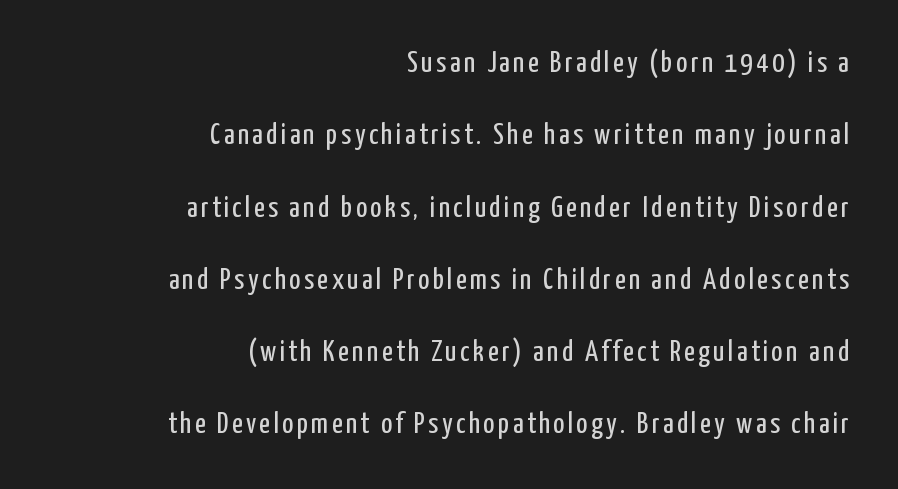
Q: Is the text bold? A: No.
Q: Is the text italic (slanted)? A: No, it is upright.
Q: Is the typeface a serif or a sans-serif typeface? A: Sans-serif.
Q: Is the text underlined? A: No.
Q: How is the paragraph aligned? A: Right-aligned.
Q: Is the spacing between lines tight, normal or loose? A: Loose.
Q: Width (condensed, normal, or wide)? A: Condensed.
Q: Stroke contrast? A: Low.
Q: x-height? A: Medium.
Q: Monospaced? A: No.
